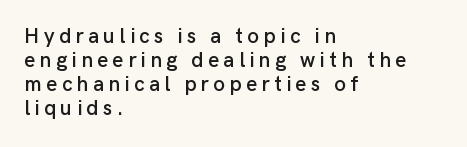
{"italic": "no", "underline": "no", "align": "left", "line_spacing": "tight", "line_spacing_ratio": 1.15, "letter_spacing": "wide", "letter_spacing_em": 0.21, "glyph_px": 21}
